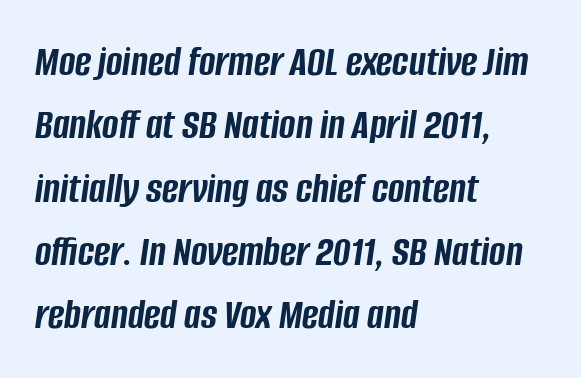
The image shows 44 px semibold, condensed type, italic (leaning right); set left-aligned, normal line spacing (1.44x), normal letter spacing, not underlined; low stroke contrast and a large x-height.
